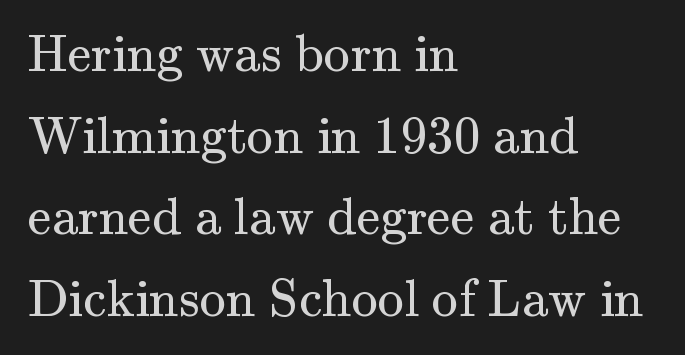
{"serif": "yes", "italic": "no", "bold": "no", "weight": "regular", "width": "normal", "stroke_contrast": "medium", "x_height": "small", "monospaced": "no", "underline": "no", "align": "left", "line_spacing": "normal", "line_spacing_ratio": 1.54, "letter_spacing": "normal", "letter_spacing_em": 0.0, "glyph_px": 53}
